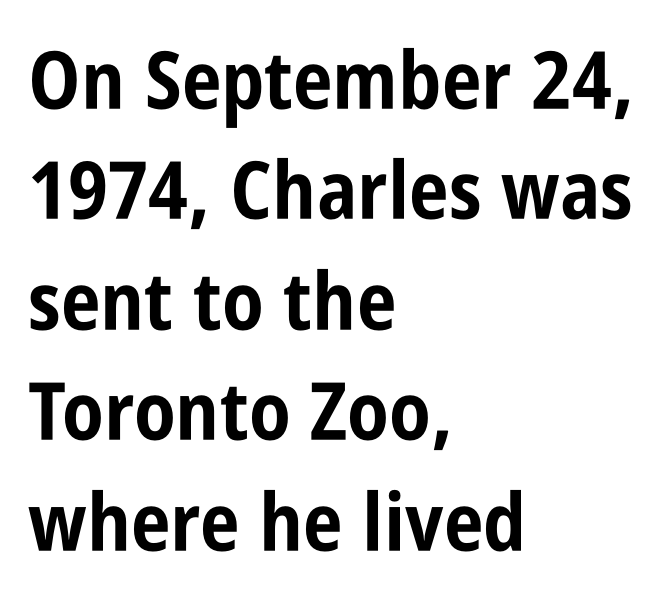
The vertical gap from one line to the next is medium. Beneath every word, the page is bare. Standard letterfit; no display-style spreading of the glyphs. Each line starts at the same left margin while the right side varies. A typesetter would label this face a sans. Does the lettering tilt? It doesn't — this is upright.
